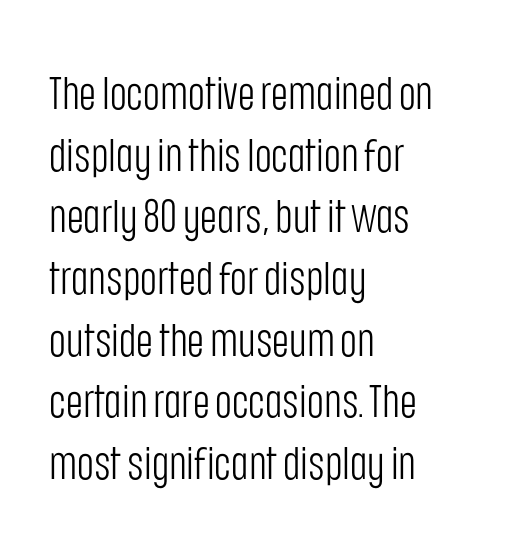
The image shows 46 px light, condensed sans-serif type, upright; set left-aligned, normal line spacing (1.34x), normal letter spacing, not underlined; low stroke contrast and a large x-height.
